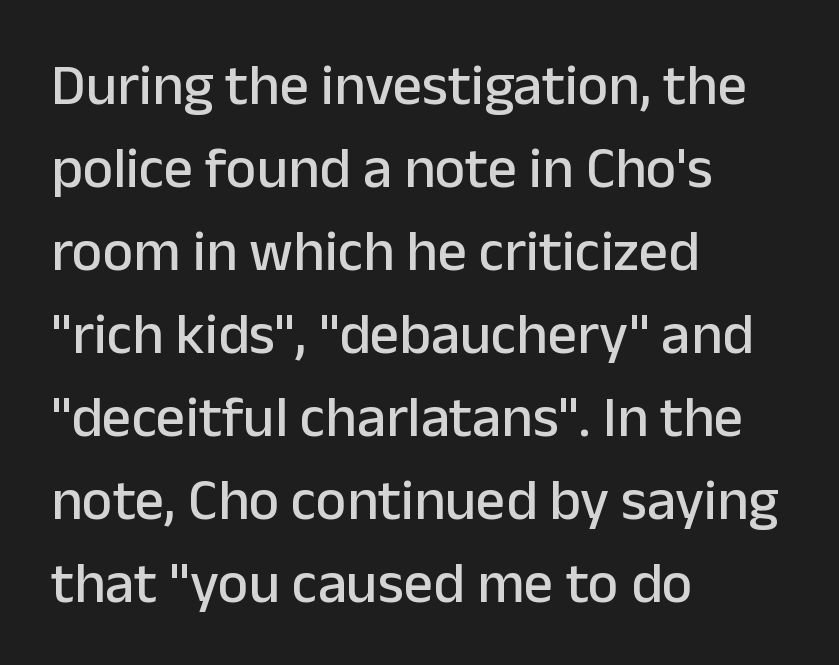
The image shows 58 px sans-serif type, upright; set left-aligned, normal line spacing (1.43x), normal letter spacing, not underlined; low stroke contrast and a medium x-height.
